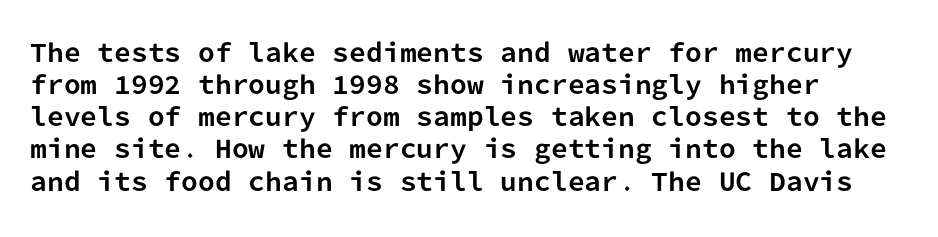
Heavy-handed strokes throughout: this text is bold. Ordinary non-slanted type is in use. The text block is weighted toward the left margin, trailing off unevenly rightward. Students, observe: this is what conventionally led text looks like. Students, note that the glyphs here touch the page at normal intervals. The words here are not underlined.
